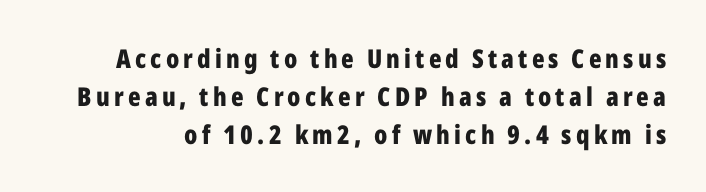
No italicization has been applied; the sample stays upright. The sample has been set heavy, in full bold. Quick note: interline space is typical. Has an underline been added? It has not.
